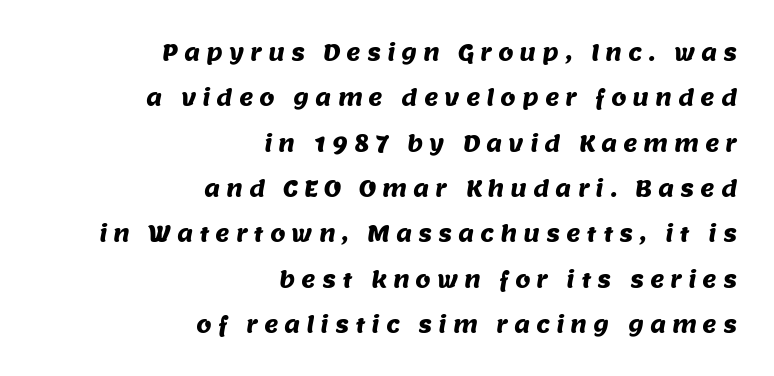
The setting favours the right margin, as signatures and pull-quotes sometimes do. No word sits above an underline. Short note: letters widely spaced. The passage shown stacks its lines with a broad gap.
